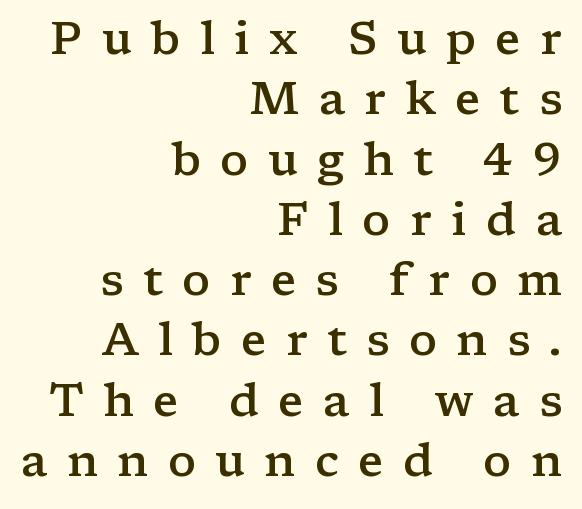
{"serif": "yes", "italic": "no", "bold": "semi", "weight": "semibold", "width": "wide", "stroke_contrast": "low", "x_height": "medium", "monospaced": "no", "underline": "no", "align": "right", "line_spacing": "normal", "line_spacing_ratio": 1.31, "letter_spacing": "wide", "letter_spacing_em": 0.42, "glyph_px": 46}
